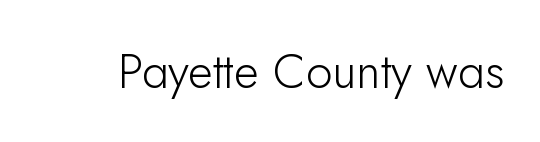
The image shows 48 px light sans-serif type, upright; set normal letter spacing, not underlined; low stroke contrast and a small x-height.
